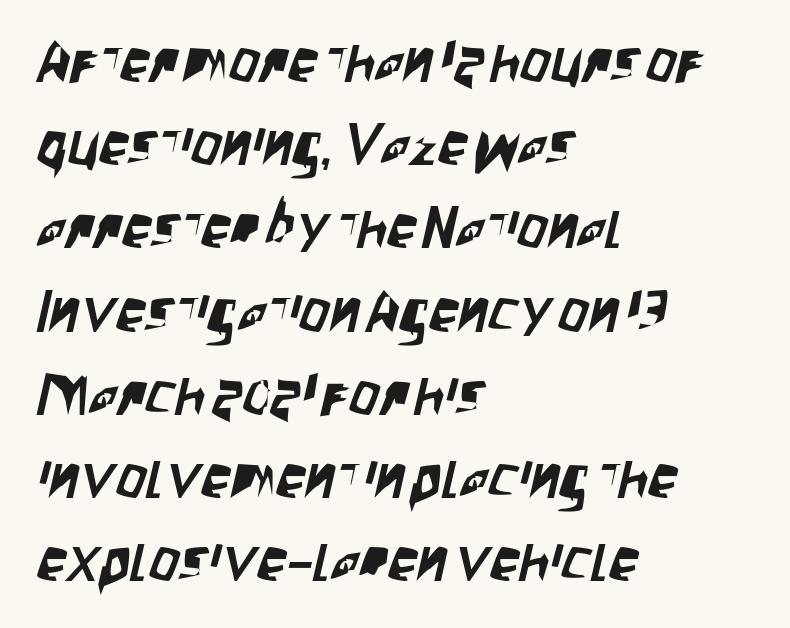
{"serif": "no", "width": "condensed", "stroke_contrast": "low", "x_height": "large", "monospaced": "no", "underline": "no", "align": "left", "line_spacing": "normal", "line_spacing_ratio": 1.41, "letter_spacing": "normal", "letter_spacing_em": 0.0, "glyph_px": 59}
